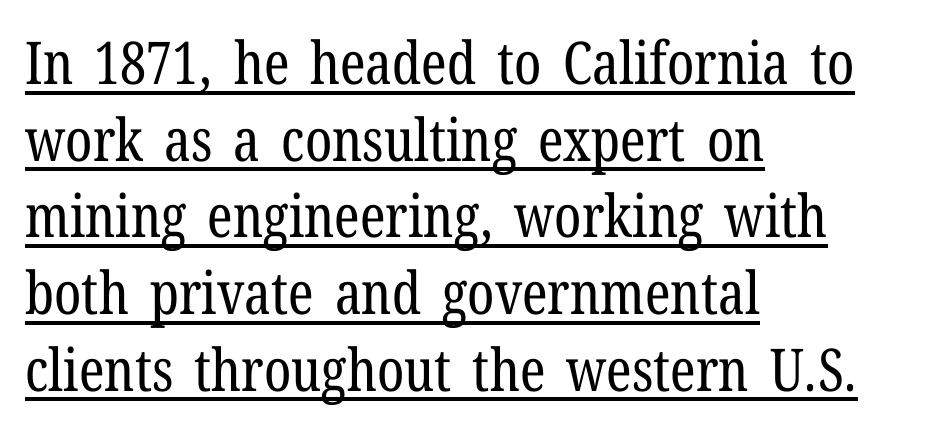
The image shows 59 px regular-weight, condensed serif type, upright; set left-aligned, normal line spacing (1.3x), normal letter spacing, underlined; low stroke contrast and a medium x-height.
